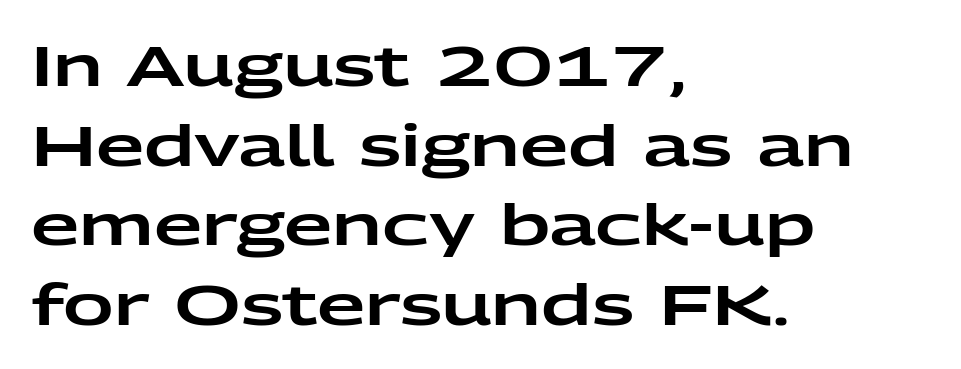
This sample has the flowing, uneven cadence of proportional lettering. Baseline-to-baseline distance is the conventional proportion of letter height. Characters remain perfectly vertical along every line. Type without underlining.
